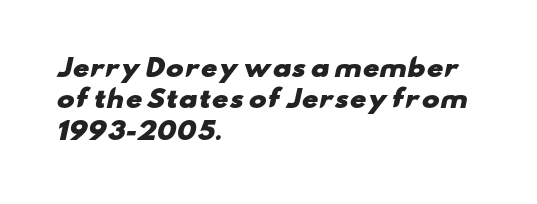
The image shows 24 px bold type; set left-aligned, normal line spacing (1.31x), normal letter spacing, not underlined.
